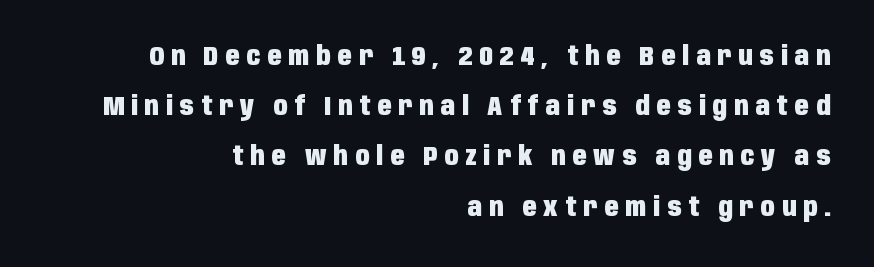
Observe the wide spacing: letters keep a clear distance from each other. Successive baselines arrive slowly, with a big drop between each. Alignment: flush right. In terms of posture, this sample is upright.
